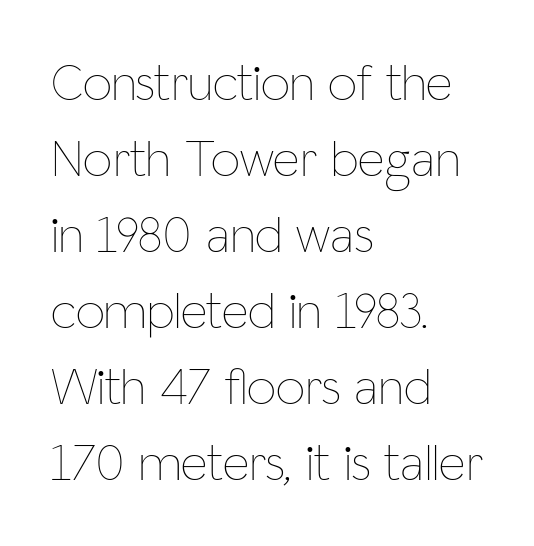
The image shows 52 px thin, condensed type, upright; set left-aligned, normal line spacing (1.46x), normal letter spacing, not underlined; low stroke contrast and a medium x-height.
